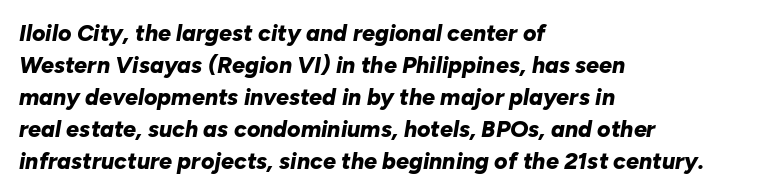
The image shows 23 px bold type, italic (leaning right); set left-aligned, normal line spacing (1.39x), normal letter spacing, not underlined.
